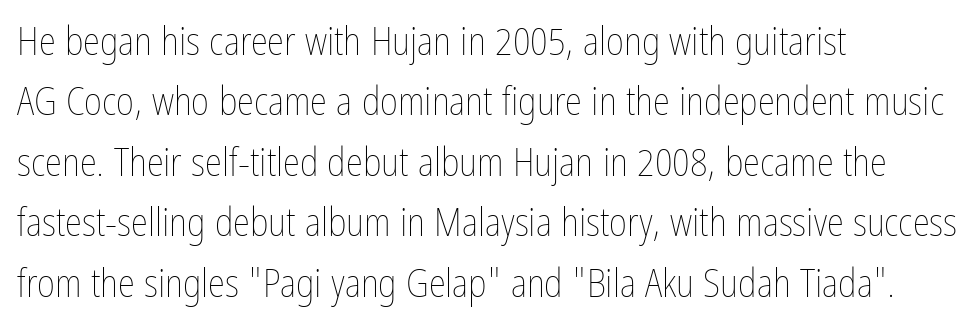
{"italic": "no", "bold": "no", "weight": "thin", "width": "condensed", "stroke_contrast": "low", "x_height": "medium", "monospaced": "no", "underline": "no", "align": "left", "line_spacing": "normal", "line_spacing_ratio": 1.55, "letter_spacing": "normal", "letter_spacing_em": 0.0, "glyph_px": 39}
